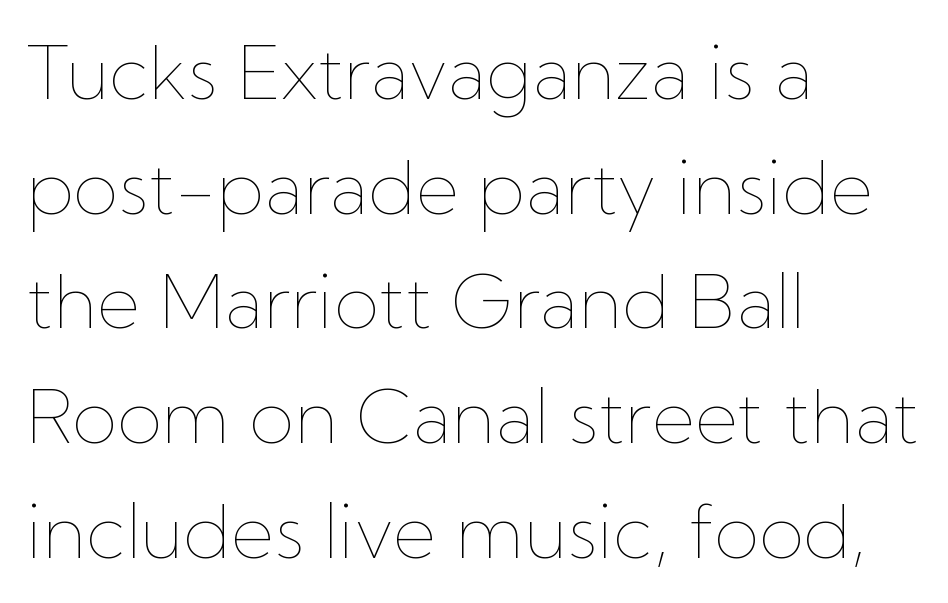
The image shows 74 px thin type, upright; set left-aligned, normal line spacing (1.55x), normal letter spacing, not underlined; low stroke contrast and a medium x-height.
